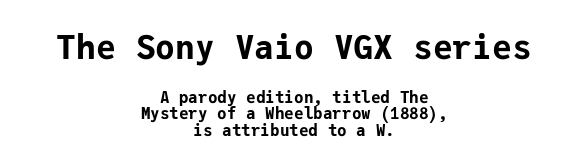
{"serif": "no", "italic": "no", "bold": "yes", "weight": "bold", "width": "normal", "stroke_contrast": "low", "x_height": "medium", "monospaced": "yes", "underline": "no", "align": "center", "line_spacing": "tight", "line_spacing_ratio": 1.02, "letter_spacing": "normal", "letter_spacing_em": 0.0, "larger_block": "first", "size_ratio": 2.06, "glyph_px": 33}
